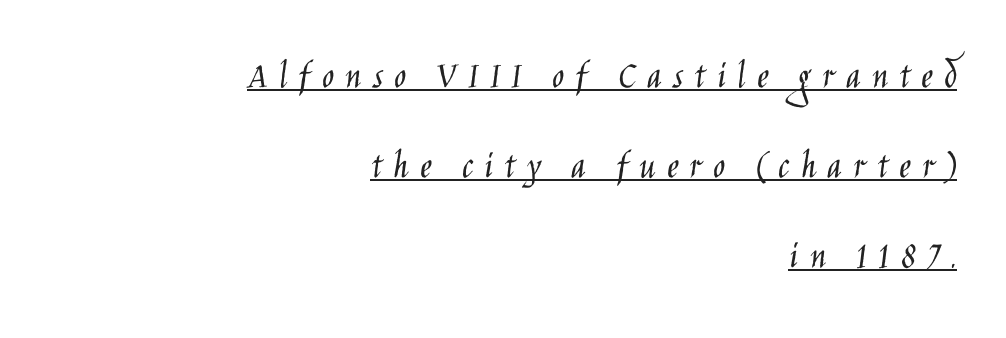
Where is the straight margin? On the right. Like a heading marked for emphasis, these lines bear an underscore. Leading: increased. Summary of weight: not heavy and not bold.
